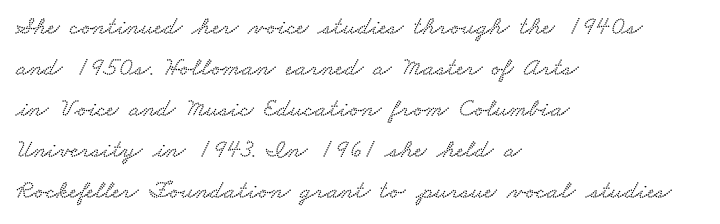
The line-height multiplier appears to be the usual default. Where is the straight margin? On the left. The specimen omits any rule beneath the text block's lines. Inter-character spacing is left at the font's built-in metrics.
